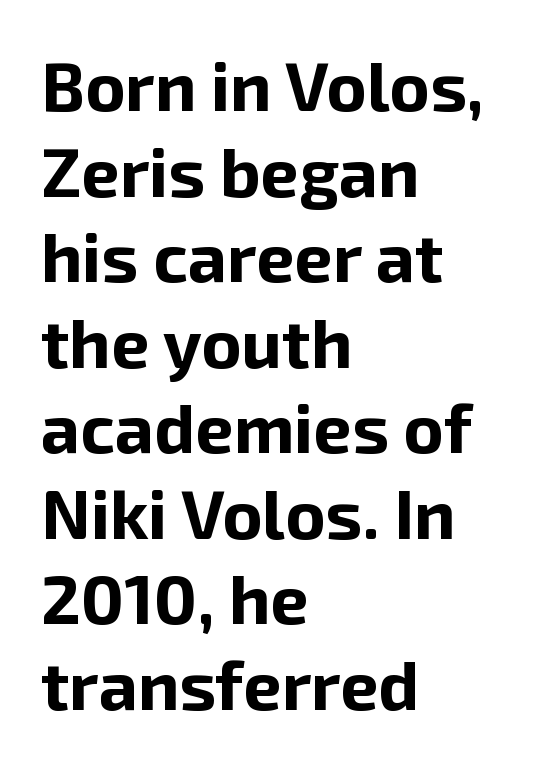
The image shows 69 px bold sans-serif type, upright; set left-aligned, line spacing 1.24x, normal letter spacing, not underlined; low stroke contrast and a medium x-height.
